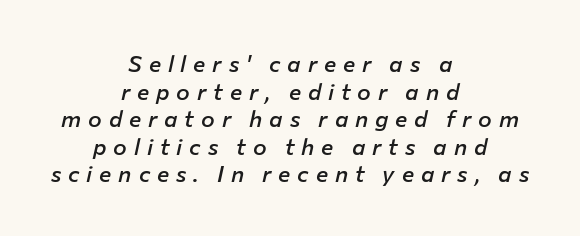
Alignment: centered. Each row of text sits above clean, open space. Tracking value appears strongly positive — letters spread wide. The characters look somewhat weighty, a semibold short of true bold.
